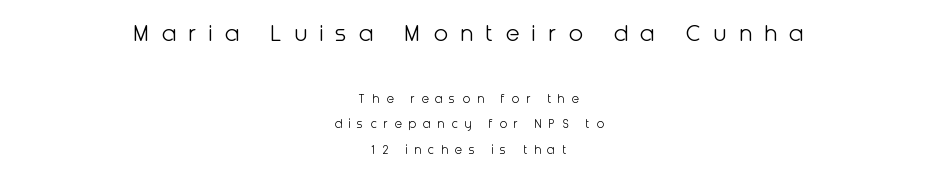
{"italic": "no", "bold": "no", "underline": "no", "align": "center", "line_spacing_ratio": 1.84, "letter_spacing": "wide", "letter_spacing_em": 0.47, "larger_block": "first", "size_ratio": 1.86, "glyph_px": 26}
